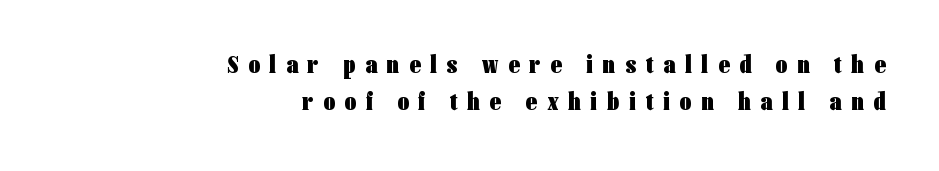
The image shows 25 px bold type, upright; set right-aligned, normal line spacing (1.49x), unusually wide letter spacing (+0.4 em), not underlined.
